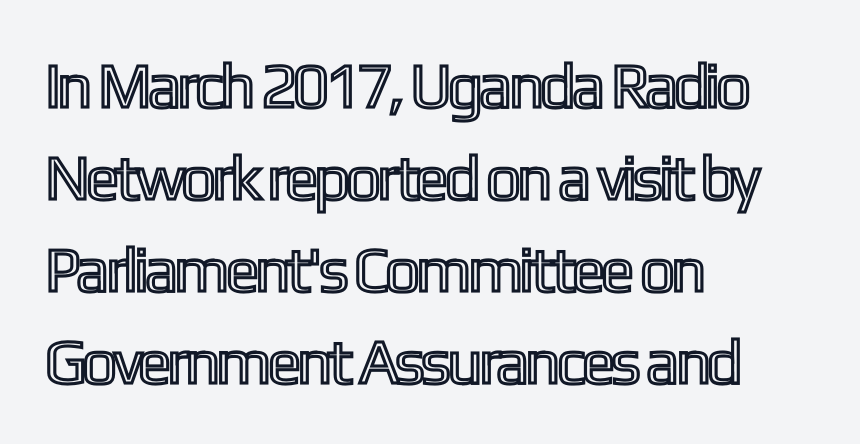
{"italic": "no", "width": "condensed", "x_height": "medium", "monospaced": "no", "underline": "no", "align": "left", "line_spacing": "normal", "line_spacing_ratio": 1.46, "letter_spacing": "normal", "letter_spacing_em": 0.0, "glyph_px": 63}
